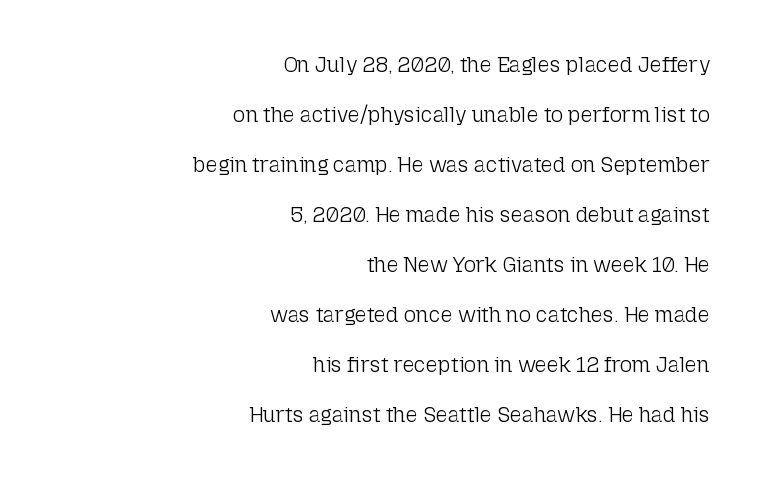
Q: Is the text bold? A: No.
Q: Is the text italic (slanted)? A: No, it is upright.
Q: Is the text underlined? A: No.
Q: How is the paragraph aligned? A: Right-aligned.
Q: Is the spacing between letters normal or unusually wide? A: Normal.
Q: Is the spacing between lines tight, normal or loose? A: Loose.
